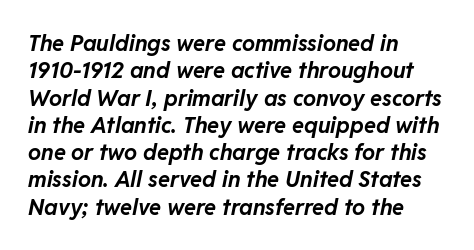
Short note: letters normally spaced. These words are printed bold, with thick strokes throughout. Glance below the letters and you will spot only blank space. Layout note: lines flush left. Characters are canted at an angle relative to the baseline's perpendicular.
